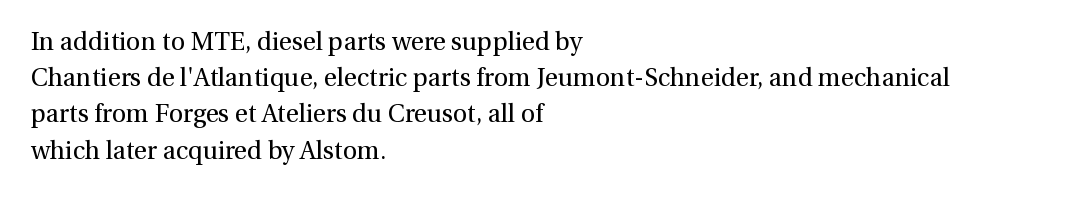
Q: Is the text bold? A: No.
Q: Is the text italic (slanted)? A: No, it is upright.
Q: Is the text underlined? A: No.
Q: How is the paragraph aligned? A: Left-aligned.
Q: Is the spacing between letters normal or unusually wide? A: Normal.
Q: Is the spacing between lines tight, normal or loose? A: Normal.
